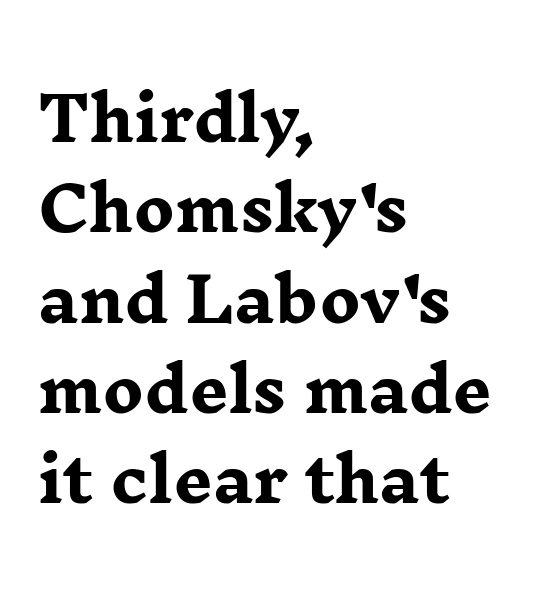
The image shows 61 px heavy, wide serif type, upright; set left-aligned, normal line spacing (1.48x), normal letter spacing, not underlined; low stroke contrast and a medium x-height.
